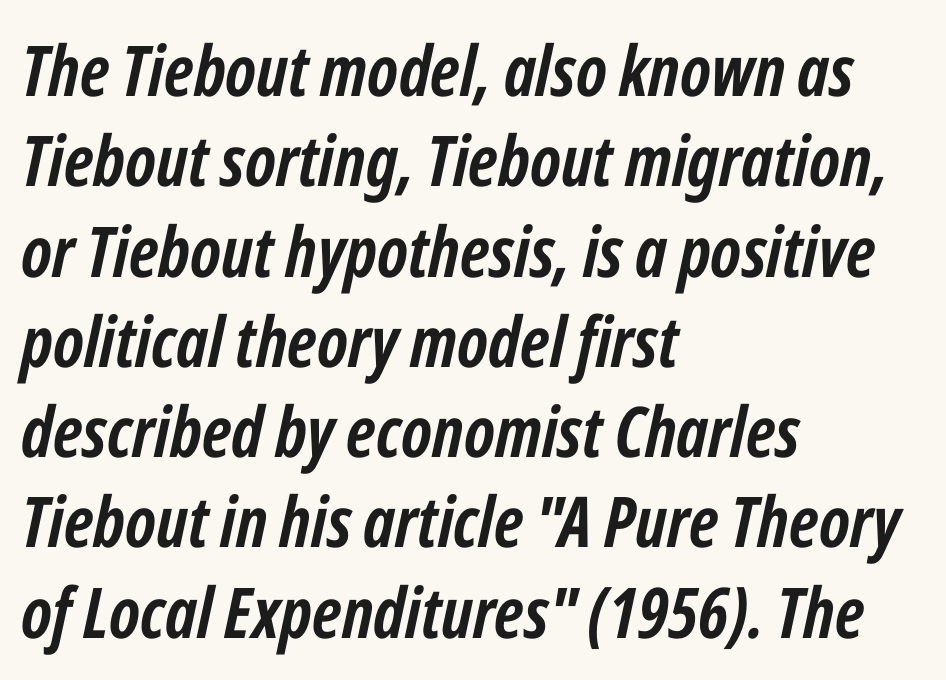
{"italic": "yes", "lean": "right", "slant_degrees": 12, "bold": "yes", "weight": "semibold", "width": "condensed", "stroke_contrast": "low", "x_height": "medium", "monospaced": "no", "underline": "no", "align": "left", "line_spacing": "normal", "line_spacing_ratio": 1.29, "letter_spacing": "normal", "letter_spacing_em": 0.0, "glyph_px": 70}
